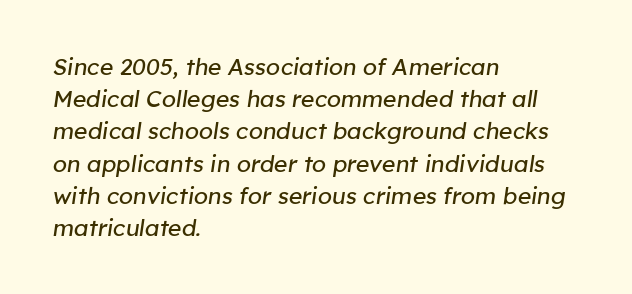
Q: Is the text bold? A: No.
Q: Is the text italic (slanted)? A: Yes, it leans right by about 8 degrees.
Q: Is the text underlined? A: No.
Q: How is the paragraph aligned? A: Left-aligned.
Q: Is the spacing between letters normal or unusually wide? A: Normal.
Q: Is the spacing between lines tight, normal or loose? A: Normal.
